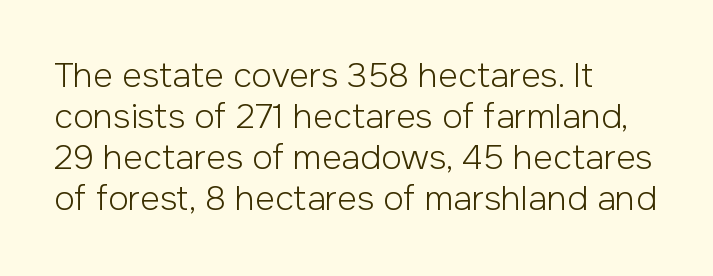
The image shows 34 px light sans-serif type, upright; set left-aligned, line spacing 1.21x, normal letter spacing, not underlined; low stroke contrast and a medium x-height.
